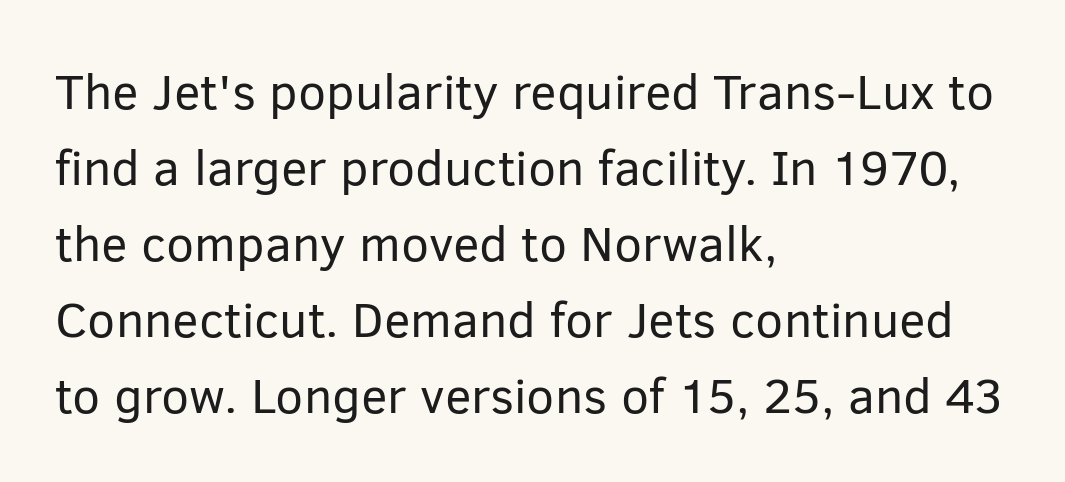
The ragged edge is on the right, which tells us the setting is flush left. The gap between lines stays unmarked. In terms of letterform style, serifs are entirely absent. The font is comparable to plain body text, perhaps lighter. The type sits square on the baseline with zero lean. The passage shown stacks its lines at a standard gap.
